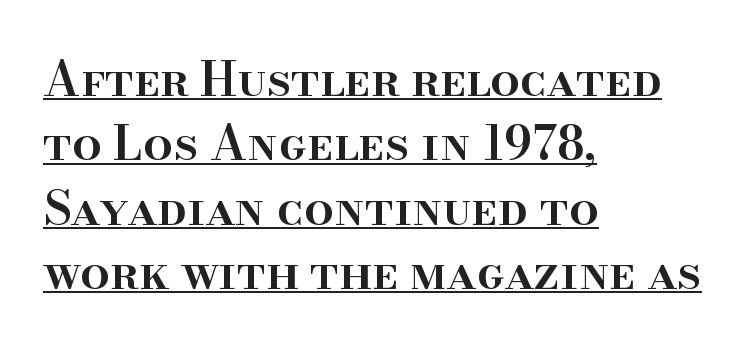
Q: Is the text bold? A: Semi-bold.
Q: Is the text italic (slanted)? A: No, it is upright.
Q: Is the typeface a serif or a sans-serif typeface? A: Serif.
Q: Is the text underlined? A: Yes.
Q: How is the paragraph aligned? A: Left-aligned.
Q: Is the spacing between letters normal or unusually wide? A: Normal.
Q: Is the spacing between lines tight, normal or loose? A: Normal.
Q: Width (condensed, normal, or wide)? A: Normal.
Q: Stroke contrast? A: High.
Q: x-height? A: Small.
Q: Monospaced? A: No.
